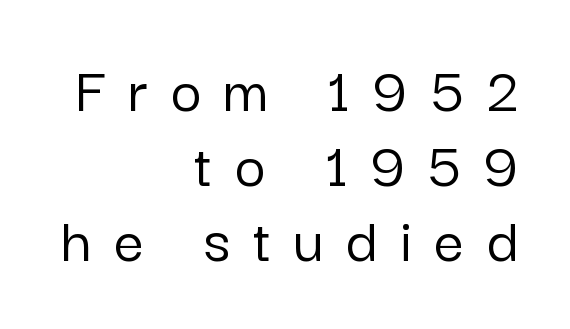
The image shows 66 px sans-serif type, upright; set right-aligned, tight line spacing (1.14x), unusually wide letter spacing (+0.34 em), not underlined; low stroke contrast and a medium x-height.
